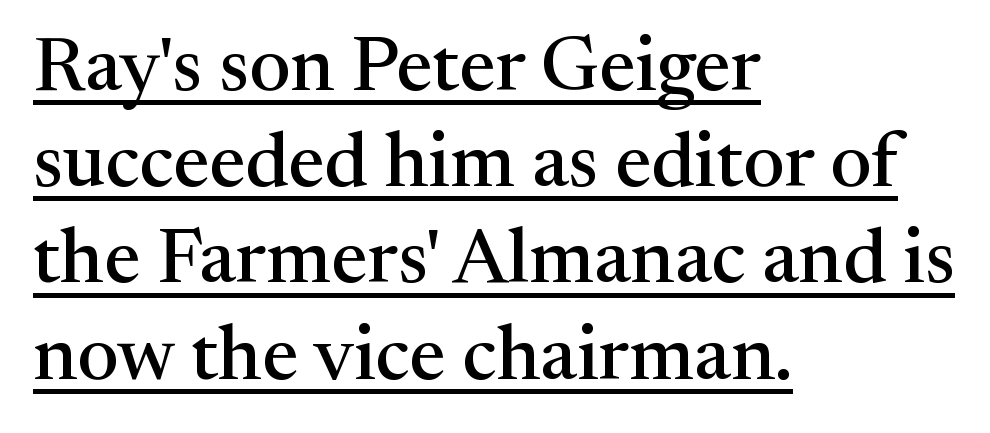
The letters advance in unequal steps, a hallmark of proportional type. These lines are composed in type with serifs. Words appear dense and cohesive because spacing is normal. Looks like someone drew a line under every word here. Notice how the passage keeps a crisp vertical edge on the left only.
